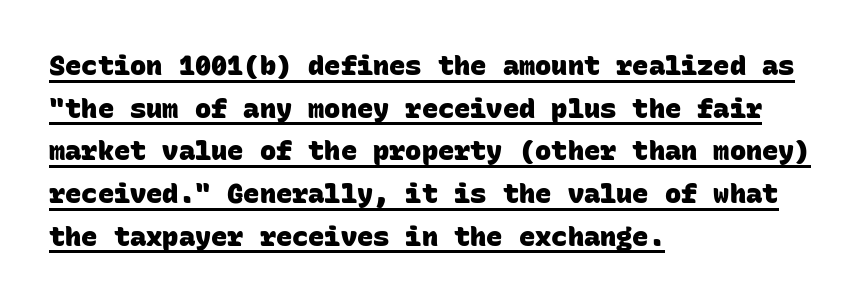
The image shows 27 px bold type; set left-aligned, normal line spacing (1.58x), normal letter spacing, underlined.
